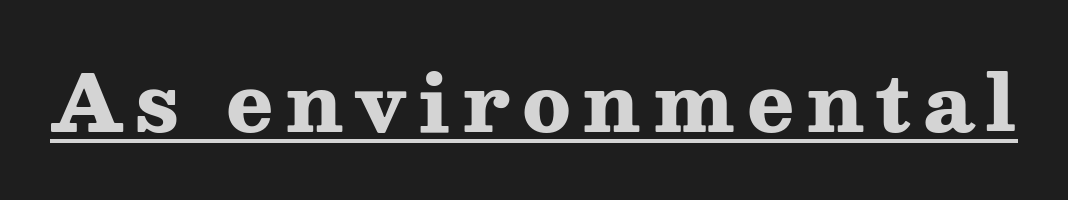
Q: Is the text bold? A: Yes.
Q: Is the text italic (slanted)? A: No, it is upright.
Q: Is the typeface a serif or a sans-serif typeface? A: Serif.
Q: Is the text underlined? A: Yes.
Q: Width (condensed, normal, or wide)? A: Wide.
Q: Stroke contrast? A: Medium.
Q: x-height? A: Medium.
Q: Monospaced? A: No.
